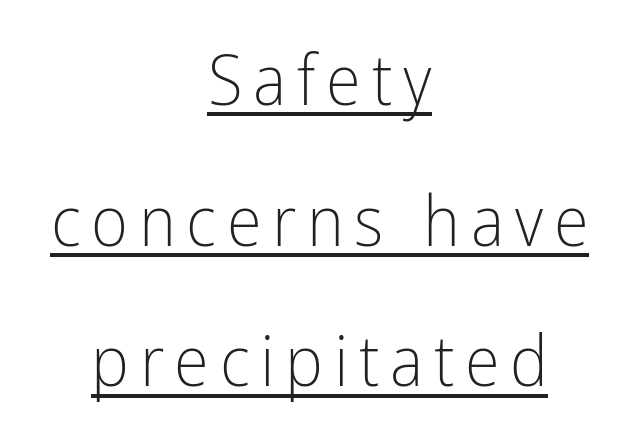
The image shows 71 px light, condensed sans-serif type, upright; set centered, loose line spacing (1.98x), underlined; low stroke contrast and a medium x-height.
